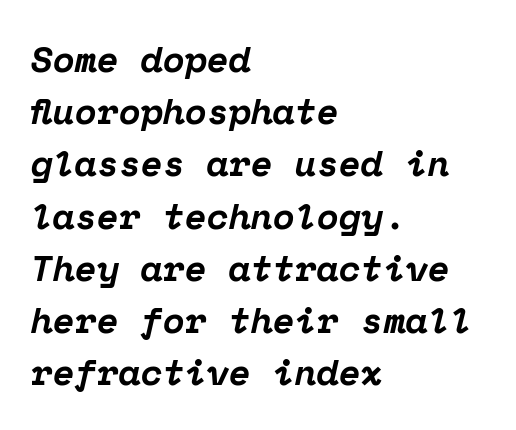
The image shows 36 px bold serif type, italic (leaning right), monospaced; set left-aligned, normal line spacing (1.45x), normal letter spacing, not underlined; low stroke contrast and a medium x-height.
